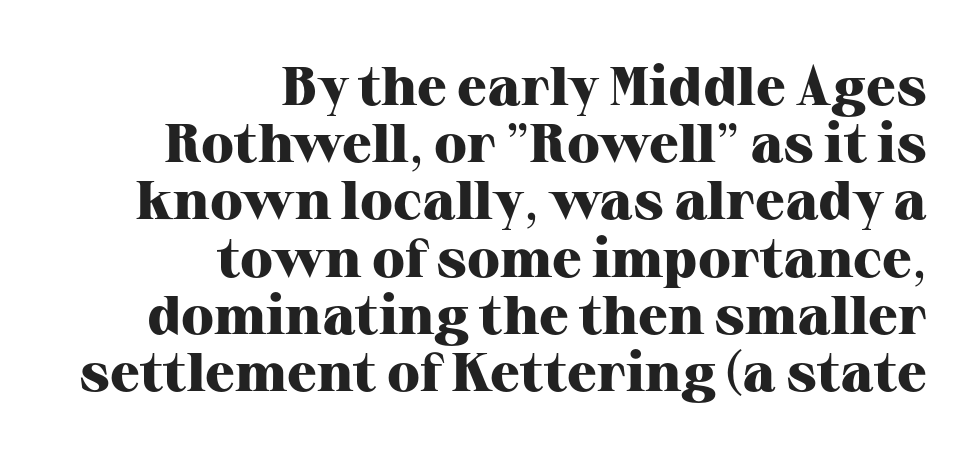
Q: Is the text bold? A: Yes.
Q: Is the text italic (slanted)? A: No, it is upright.
Q: Is the typeface a serif or a sans-serif typeface? A: Serif.
Q: Is the text underlined? A: No.
Q: How is the paragraph aligned? A: Right-aligned.
Q: Is the spacing between letters normal or unusually wide? A: Normal.
Q: Is the spacing between lines tight, normal or loose? A: Tight.
Q: Width (condensed, normal, or wide)? A: Normal.
Q: Stroke contrast? A: High.
Q: x-height? A: Medium.
Q: Monospaced? A: No.
